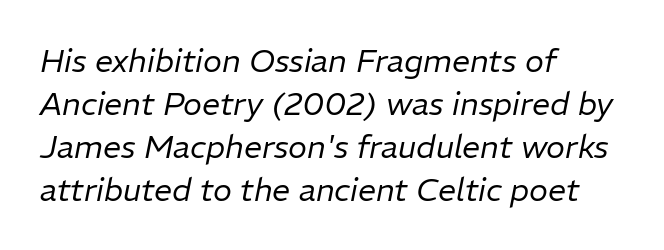
The image shows 32 px regular-weight type, italic (leaning right); set left-aligned, normal line spacing (1.34x), normal letter spacing, not underlined; low stroke contrast and a medium x-height.
